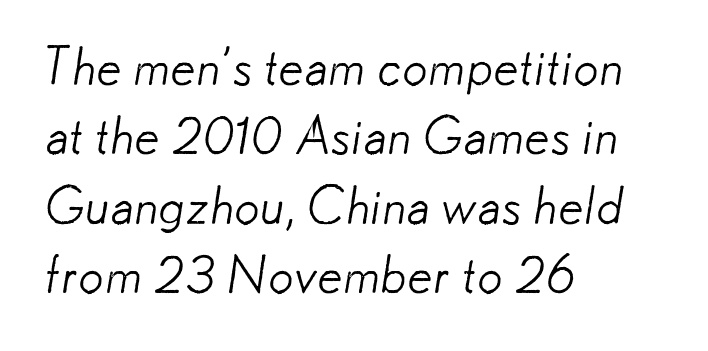
A typesetter would call this proportional, since set widths differ per character. One-word summary of the alignment: left. On a weight scale, this lands at 450 or below. Bare-footed words on every line.
